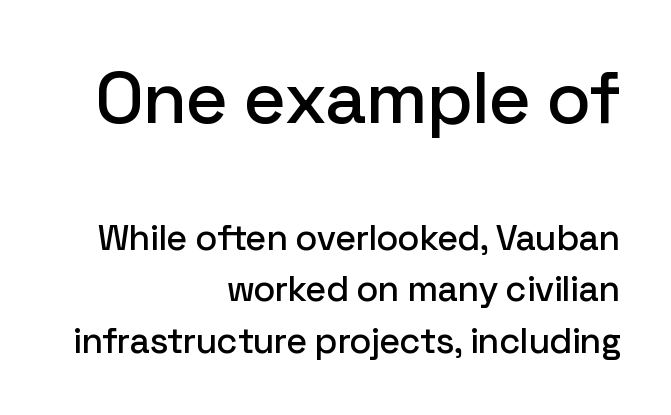
Q: Is the text italic (slanted)? A: No, it is upright.
Q: Is the typeface a serif or a sans-serif typeface? A: Sans-serif.
Q: Is the text underlined? A: No.
Q: How is the paragraph aligned? A: Right-aligned.
Q: Is the spacing between letters normal or unusually wide? A: Normal.
Q: Is the spacing between lines tight, normal or loose? A: Normal.
Q: Which block of text is set in a larger size, the first (top) or the second (bottom)? A: The first (top) one.
Q: Width (condensed, normal, or wide)? A: Normal.
Q: Stroke contrast? A: Low.
Q: x-height? A: Medium.
Q: Monospaced? A: No.
